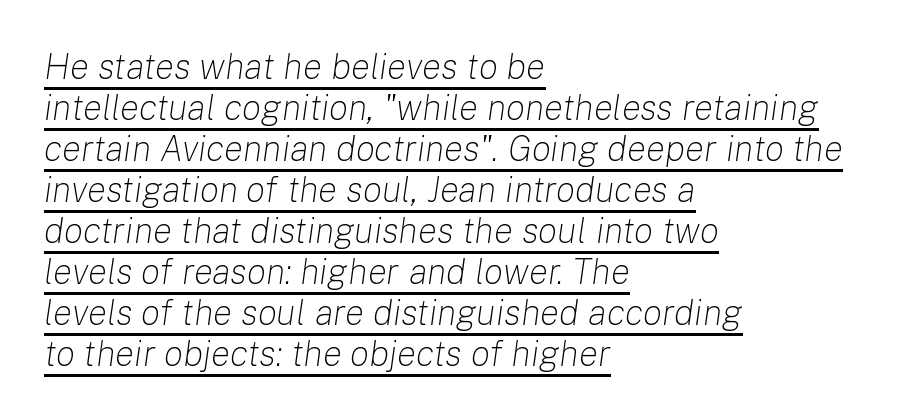
Q: Is the text bold? A: No.
Q: Is the text italic (slanted)? A: Yes, it leans right by about 8 degrees.
Q: Is the text underlined? A: Yes.
Q: How is the paragraph aligned? A: Left-aligned.
Q: Is the spacing between letters normal or unusually wide? A: Normal.
Q: Is the spacing between lines tight, normal or loose? A: Tight.
Q: Width (condensed, normal, or wide)? A: Normal.
Q: Stroke contrast? A: Low.
Q: x-height? A: Medium.
Q: Monospaced? A: No.
